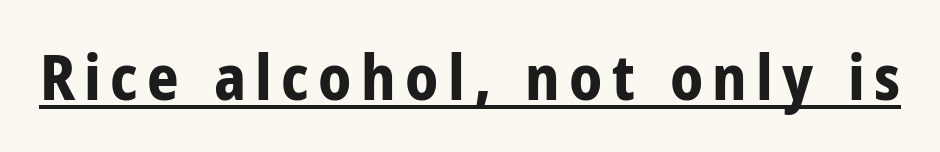
The image shows 62 px bold, condensed sans-serif type, upright; set underlined; low stroke contrast and a medium x-height.
